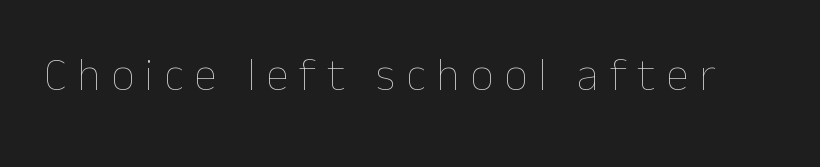
Q: Is the text bold? A: No.
Q: Is the text italic (slanted)? A: No, it is upright.
Q: Is the text underlined? A: No.
Q: Is the spacing between letters normal or unusually wide? A: Unusually wide.
Q: Width (condensed, normal, or wide)? A: Normal.
Q: Stroke contrast? A: Low.
Q: x-height? A: Medium.
Q: Monospaced? A: No.
